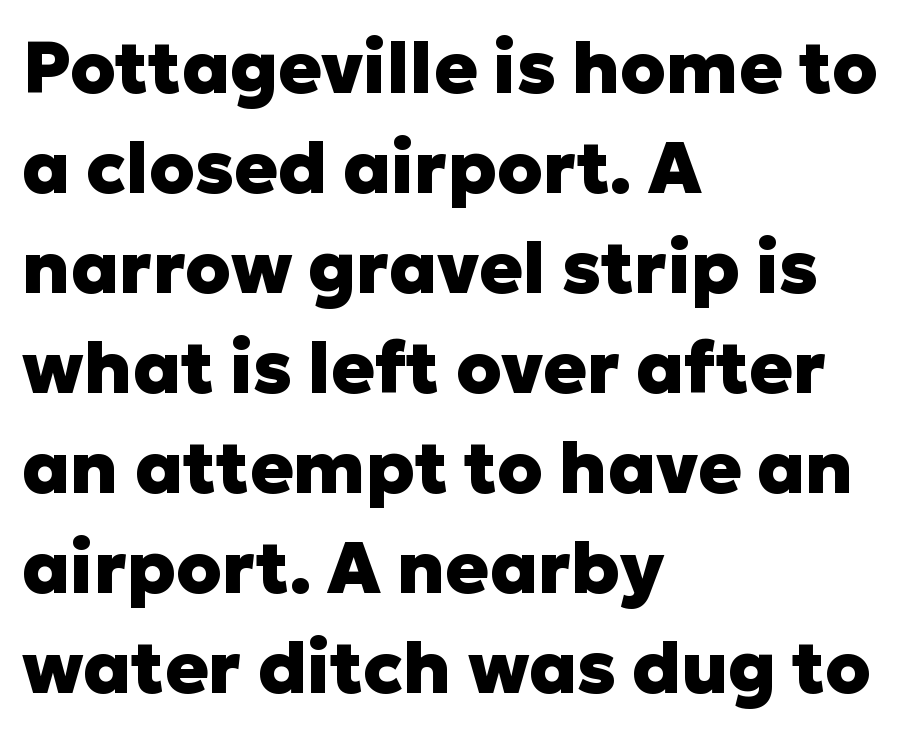
Is the block centered? No — it sits flush against the left margin. The type sits square on the baseline with zero lean. The letters are bold, with thick, heavy strokes. Nothing sits at the stroke ends, so this counts as sans-serif. Honestly, the row spacing looks completely unremarkable. These lines keep a tight, regular rhythm from letter to letter.
